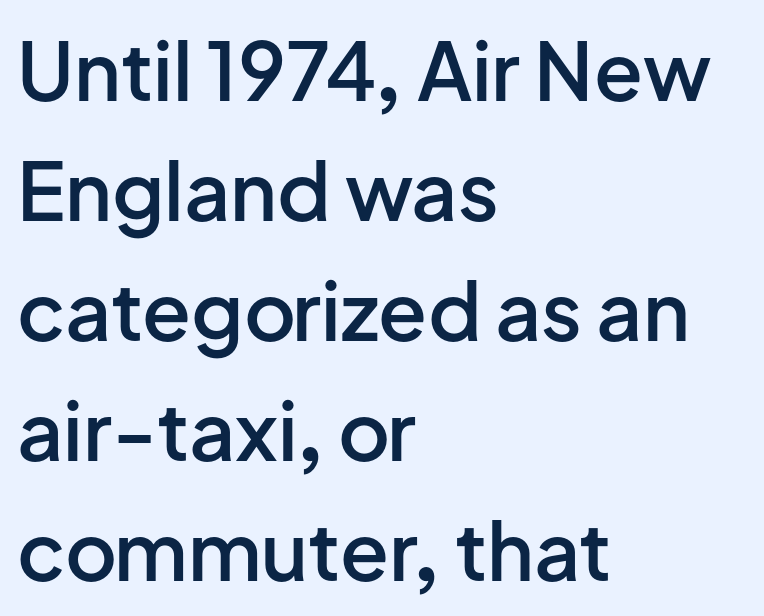
{"serif": "no", "italic": "no", "bold": "semi", "weight": "semibold", "width": "normal", "stroke_contrast": "low", "x_height": "medium", "monospaced": "no", "underline": "no", "align": "left", "line_spacing": "normal", "line_spacing_ratio": 1.5, "letter_spacing": "normal", "letter_spacing_em": 0.0, "glyph_px": 80}
